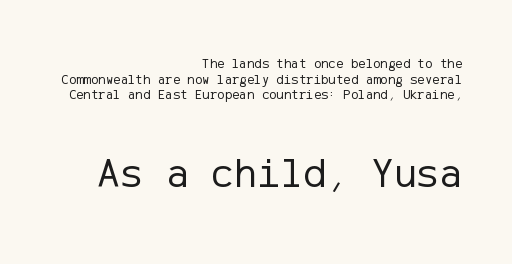
The image shows 43 px regular-weight sans-serif type, upright; set right-aligned, tight line spacing (1.12x), normal letter spacing, not underlined; the second (bottom) block is 3.07x larger; low stroke contrast and a medium x-height.
